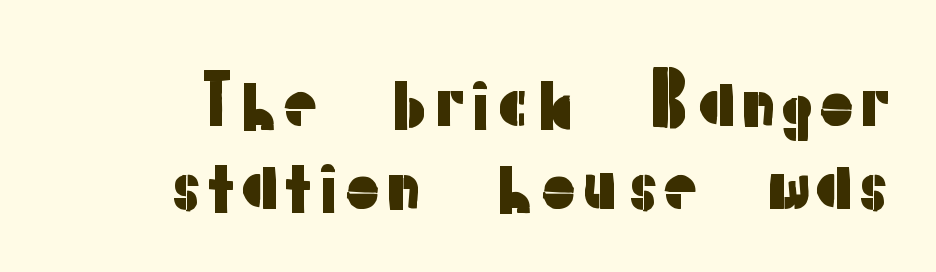
A typesetter would call this proportional, since set widths differ per character. Unlike a traditional serif, this face leaves its strokes unadorned. Nobody touched the tracking dial on this one. Posture: straight, roman, zero tilt. Check under the words: just untouched page.
